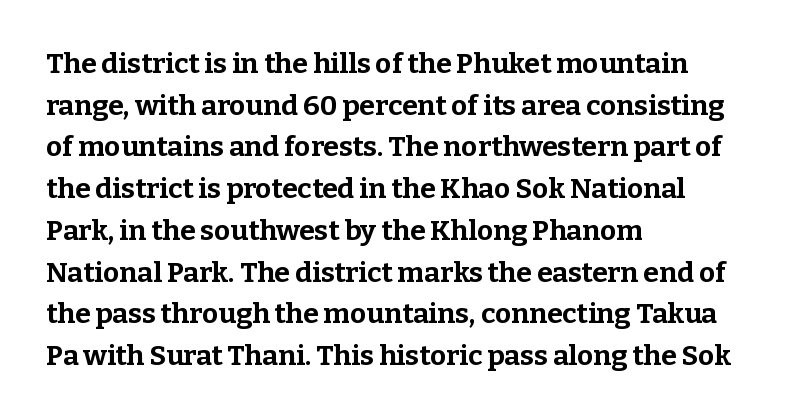
The image shows 28 px bold serif type, upright; set left-aligned, normal line spacing (1.49x), normal letter spacing, not underlined; low stroke contrast and a medium x-height.
